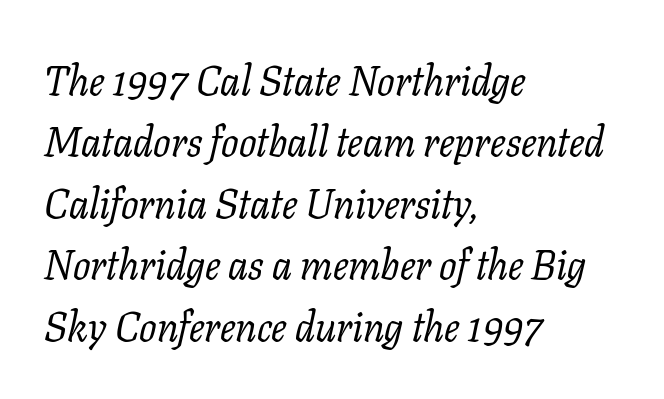
Q: Is the text bold? A: No.
Q: Is the text italic (slanted)? A: Yes, it leans right by about 11 degrees.
Q: Is the typeface a serif or a sans-serif typeface? A: Serif.
Q: Is the text underlined? A: No.
Q: How is the paragraph aligned? A: Left-aligned.
Q: Is the spacing between letters normal or unusually wide? A: Normal.
Q: Is the spacing between lines tight, normal or loose? A: Normal.
Q: Width (condensed, normal, or wide)? A: Normal.
Q: Stroke contrast? A: Low.
Q: x-height? A: Medium.
Q: Monospaced? A: No.
